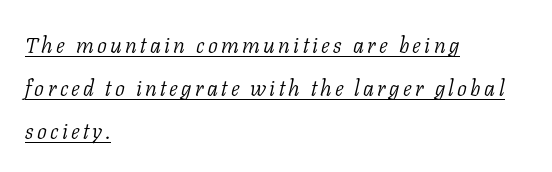
Horizontally, the lines are justified to the leading edge only. The space between consecutive lines is lavish. Observe the lean: these are italic letterforms. Nothing heavy about these letters — not bold at all. The words here are underlined.
